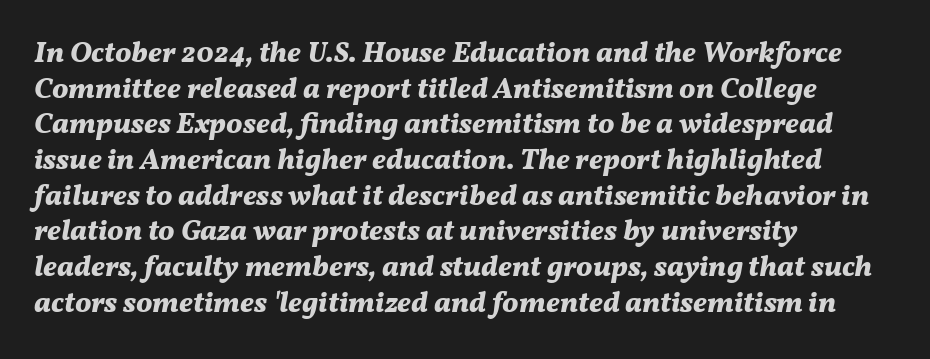
The image shows 29 px bold type, italic (leaning right); set left-aligned, line spacing 1.23x, normal letter spacing, not underlined; medium stroke contrast and a medium x-height.
